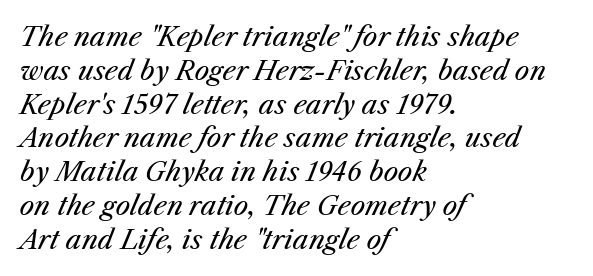
Underlining? Definitely not there. The line texture is even and compact thanks to regular tracking. The whole block is typeset with a tilt. Vertical spacing — default. The ragged edge is on the right, which tells us the setting is flush left. A light-to-regular cut is what we see here.
